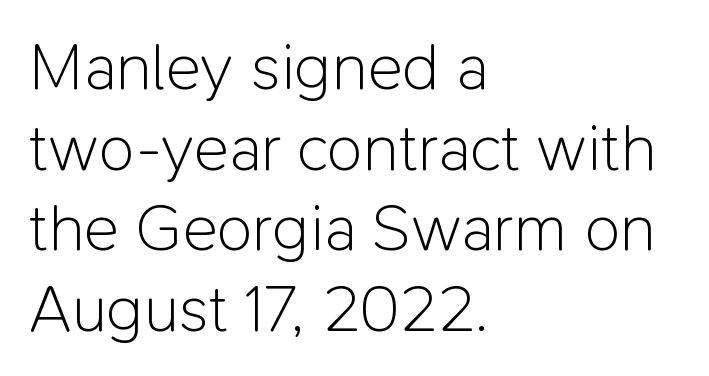
The image shows 66 px light sans-serif type, upright; set left-aligned, line spacing 1.22x, normal letter spacing, not underlined; low stroke contrast and a medium x-height.
